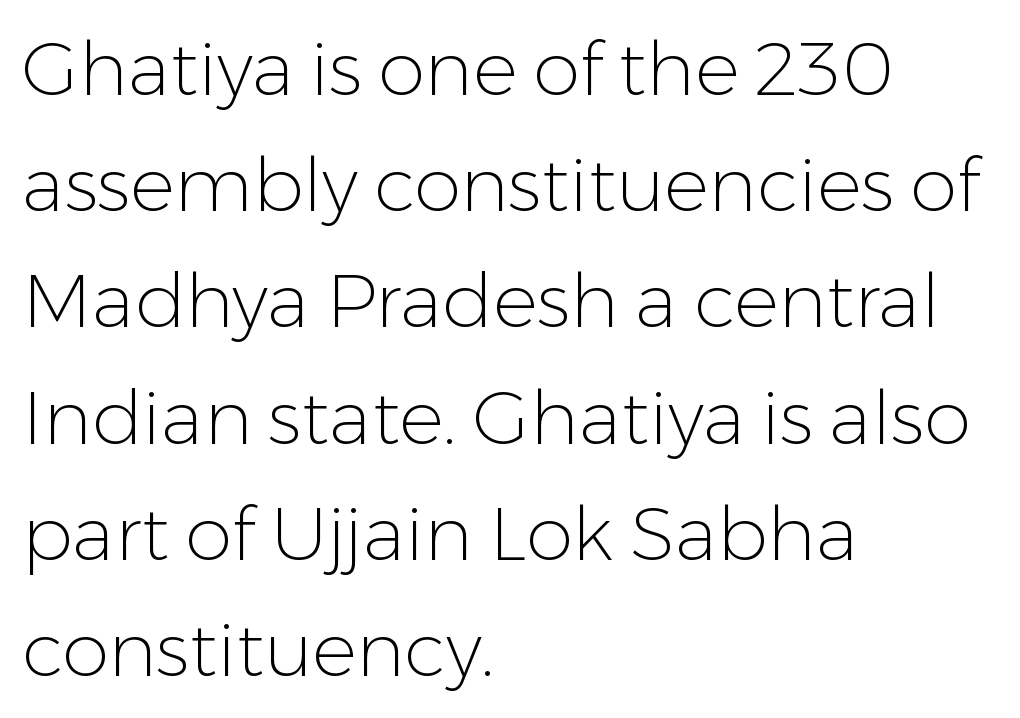
A typesetter would mark this as roman, not italic. Character widths vary here, with narrow letters taking less room than wide ones. Nothing sits at the stroke ends, so this counts as sans-serif. Quick note: underline off. Casual observation: everything's shoved over to the left. Leading: standard.
